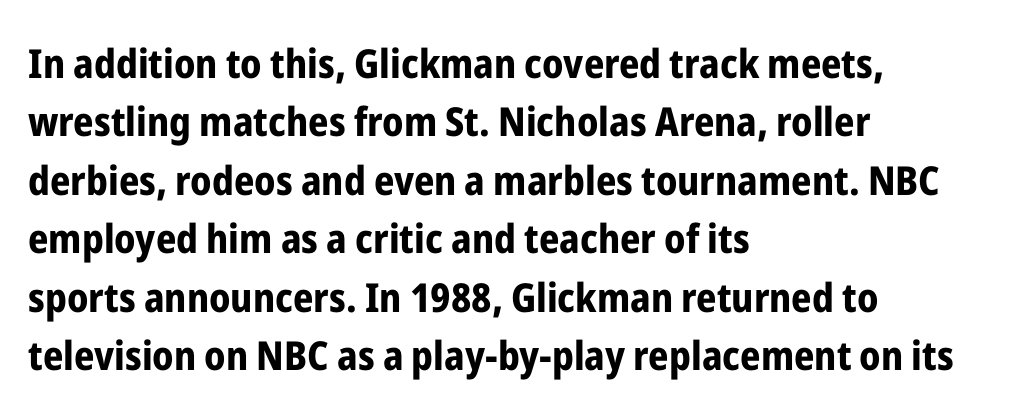
{"serif": "no", "italic": "no", "bold": "yes", "weight": "bold", "width": "condensed", "stroke_contrast": "low", "x_height": "medium", "monospaced": "no", "underline": "no", "align": "left", "line_spacing": "normal", "line_spacing_ratio": 1.46, "letter_spacing": "normal", "letter_spacing_em": 0.0, "glyph_px": 40}
